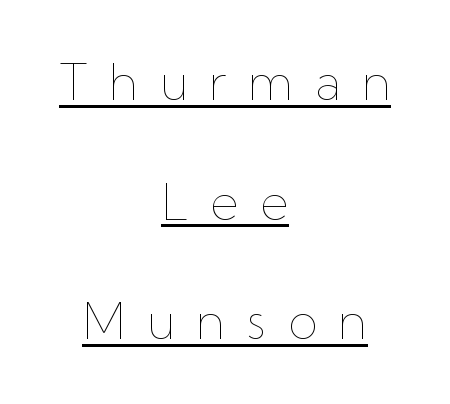
The image shows 49 px thin type, upright; set centered, loose line spacing (2.44x), unusually wide letter spacing (+0.43 em), underlined; low stroke contrast and a medium x-height.
